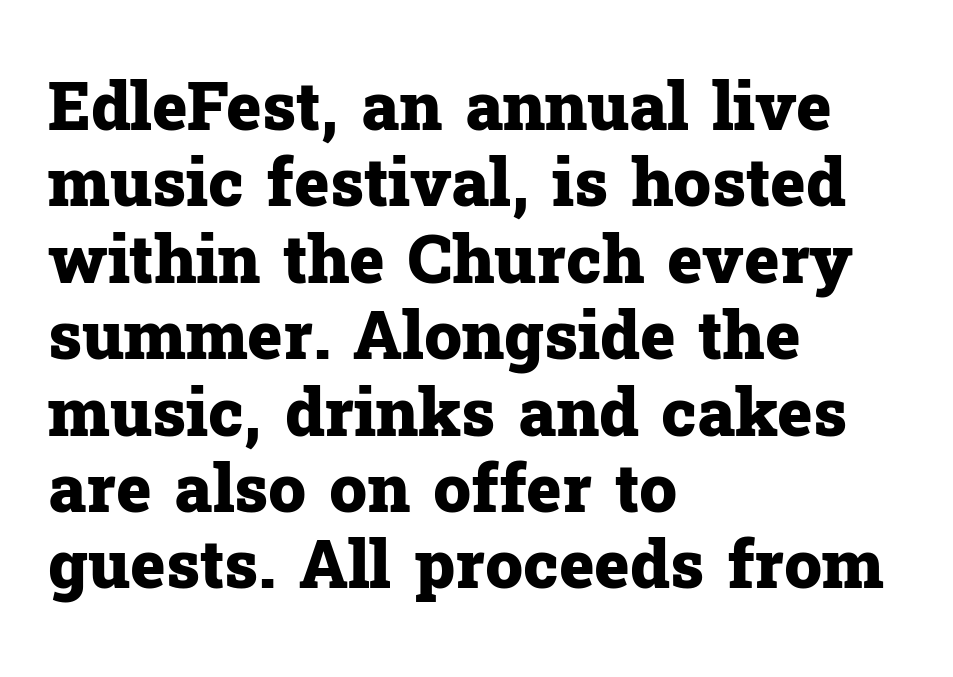
{"serif": "yes", "italic": "no", "bold": "yes", "weight": "heavy", "width": "normal", "stroke_contrast": "low", "x_height": "medium", "monospaced": "no", "underline": "no", "align": "left", "line_spacing": "tight", "line_spacing_ratio": 1.14, "letter_spacing": "normal", "letter_spacing_em": 0.0, "glyph_px": 67}
